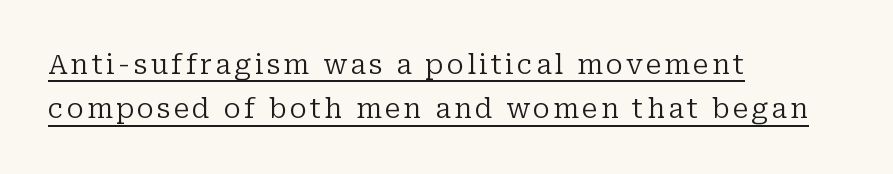
The lettering stays uniformly vertical, giving the passage a roman look. Compared with a centered layout, this one pins lines to the left instead. Reading down the column, the eye jumps a familiar distance to each next line. Counters stay open thanks to moderate or lighter strokes. Students, observe the line beneath the letters — that is underlining.
